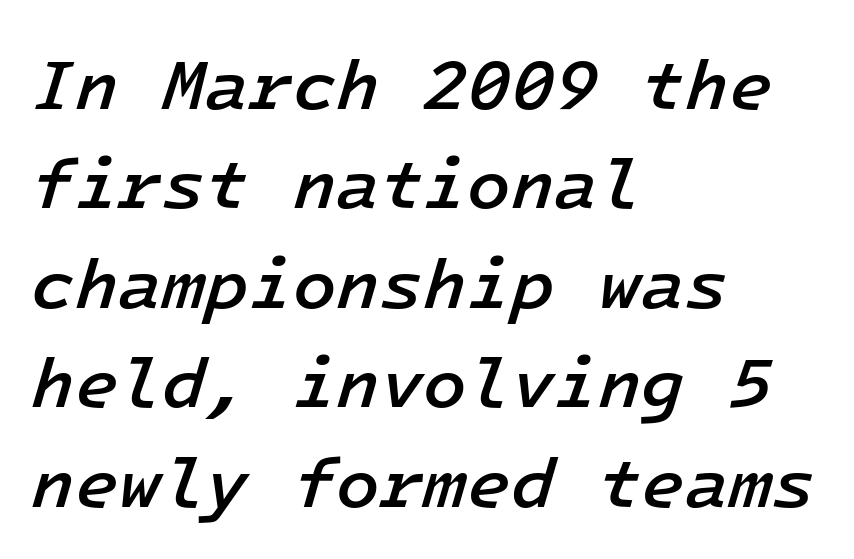
The image shows 71 px semibold type, italic (leaning right), monospaced; set left-aligned, normal line spacing (1.4x), normal letter spacing, not underlined; low stroke contrast and a medium x-height.
